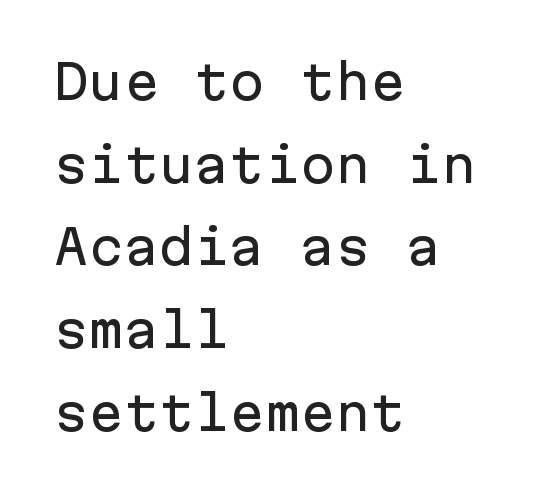
{"serif": "no", "italic": "no", "width": "normal", "stroke_contrast": "low", "x_height": "medium", "monospaced": "yes", "underline": "no", "align": "left", "line_spacing_ratio": 1.76, "letter_spacing": "normal", "letter_spacing_em": 0.0, "glyph_px": 47}
